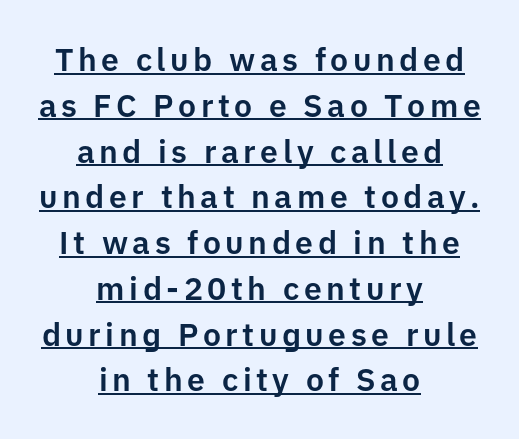
Each new line begins a customary step beneath the previous one. Casual observation: everything's sitting right in the middle. Rendered with straight, roman letterforms. The typeface chosen for these lines omits serifs.
